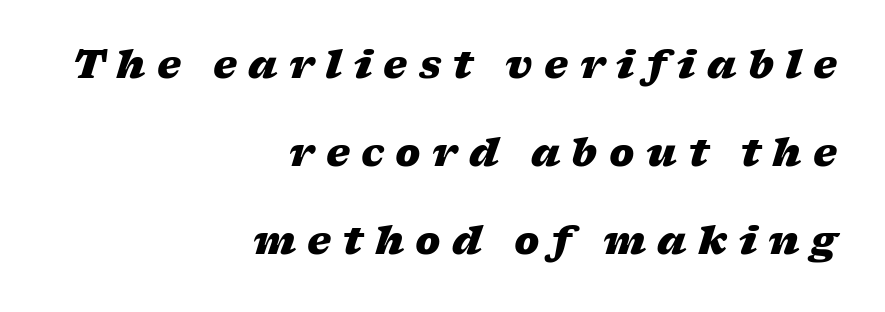
The image shows 38 px heavy, wide type, italic (leaning right); set right-aligned, loose line spacing (2.32x), unusually wide letter spacing (+0.3 em), not underlined; low stroke contrast and a medium x-height.
